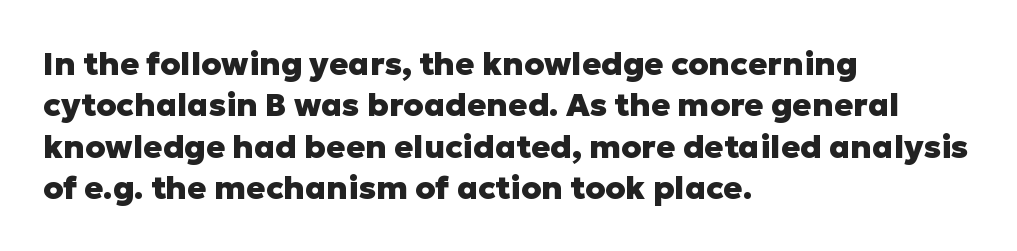
This sample uses an upright cut, with every glyph sitting square on the baseline. Font category for this specimen: sans-serif. A dark, heavy texture on the line: the type is bold. The face used here is proportionally spaced, like ordinary book or web type. Which margin do the lines hug? The left one — the right edge is uneven.
